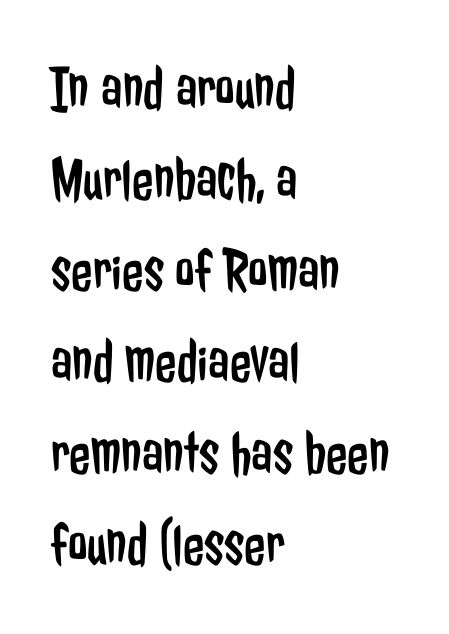
{"serif": "no", "italic": "no", "bold": "no", "weight": "regular", "width": "condensed", "stroke_contrast": "low", "x_height": "medium", "monospaced": "no", "underline": "no", "align": "left", "line_spacing": "normal", "line_spacing_ratio": 1.47, "letter_spacing": "normal", "letter_spacing_em": 0.0, "glyph_px": 62}
